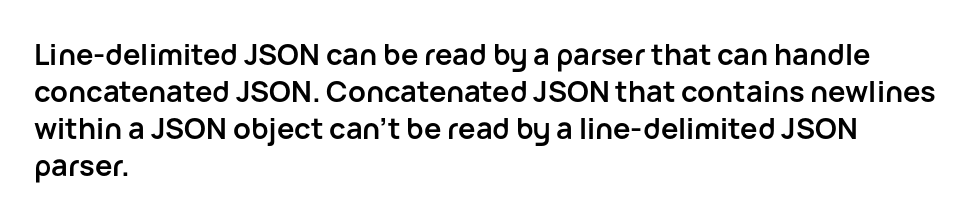
Q: Is the text bold? A: Yes.
Q: Is the text italic (slanted)? A: No, it is upright.
Q: Is the typeface a serif or a sans-serif typeface? A: Sans-serif.
Q: Is the text underlined? A: No.
Q: How is the paragraph aligned? A: Left-aligned.
Q: Is the spacing between letters normal or unusually wide? A: Normal.
Q: Is the spacing between lines tight, normal or loose? A: Normal.
Q: Width (condensed, normal, or wide)? A: Normal.
Q: Stroke contrast? A: Low.
Q: x-height? A: Medium.
Q: Monospaced? A: No.
